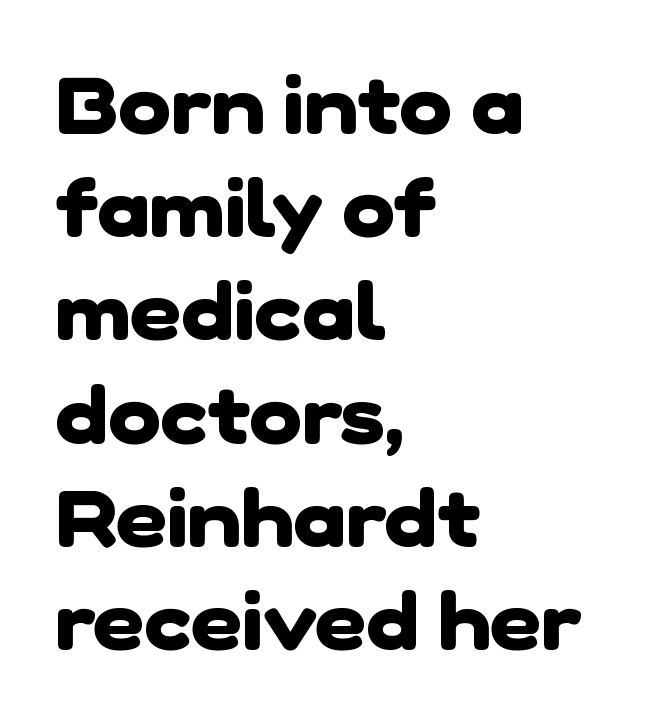
Q: Is the text bold? A: Yes.
Q: Is the typeface a serif or a sans-serif typeface? A: Sans-serif.
Q: Is the text underlined? A: No.
Q: How is the paragraph aligned? A: Left-aligned.
Q: Is the spacing between letters normal or unusually wide? A: Normal.
Q: Is the spacing between lines tight, normal or loose? A: Normal.
Q: Width (condensed, normal, or wide)? A: Normal.
Q: Stroke contrast? A: Low.
Q: x-height? A: Medium.
Q: Monospaced? A: No.
